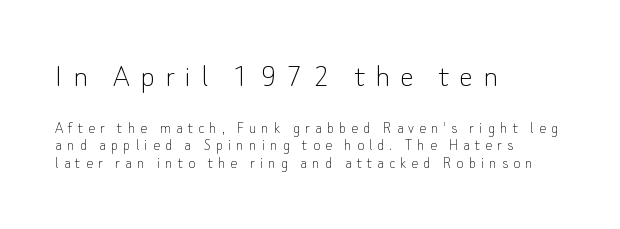
Q: Is the text bold? A: No.
Q: Is the text italic (slanted)? A: No, it is upright.
Q: Is the typeface a serif or a sans-serif typeface? A: Sans-serif.
Q: Is the text underlined? A: No.
Q: How is the paragraph aligned? A: Left-aligned.
Q: Is the spacing between letters normal or unusually wide? A: Unusually wide.
Q: Is the spacing between lines tight, normal or loose? A: Tight.
Q: Which block of text is set in a larger size, the first (top) or the second (bottom)? A: The first (top) one.
Q: Width (condensed, normal, or wide)? A: Normal.
Q: Stroke contrast? A: Low.
Q: x-height? A: Small.
Q: Monospaced? A: No.
